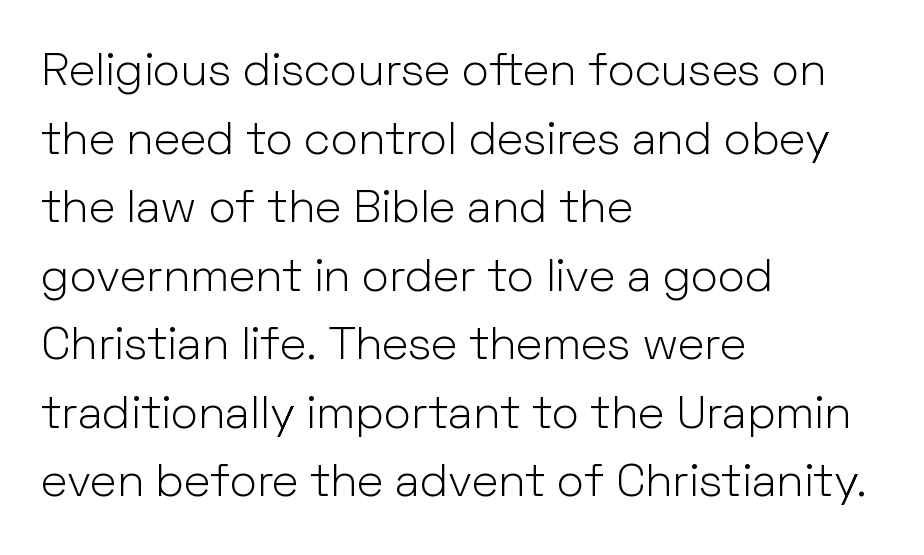
Q: Is the text bold? A: No.
Q: Is the text italic (slanted)? A: No, it is upright.
Q: Is the typeface a serif or a sans-serif typeface? A: Sans-serif.
Q: Is the text underlined? A: No.
Q: How is the paragraph aligned? A: Left-aligned.
Q: Is the spacing between letters normal or unusually wide? A: Normal.
Q: Is the spacing between lines tight, normal or loose? A: Normal.
Q: Width (condensed, normal, or wide)? A: Normal.
Q: Stroke contrast? A: Low.
Q: x-height? A: Medium.
Q: Monospaced? A: No.
